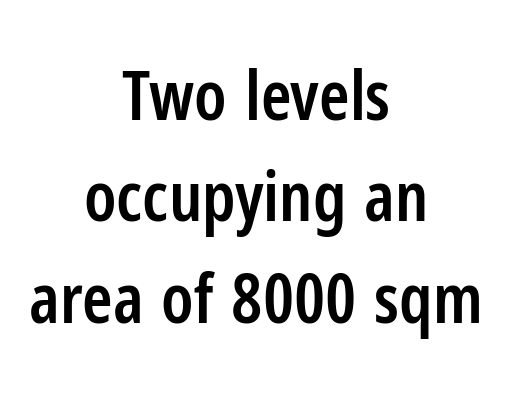
The image shows 69 px semibold, condensed sans-serif type, upright; set centered, normal line spacing (1.47x), normal letter spacing, not underlined; low stroke contrast and a medium x-height.
